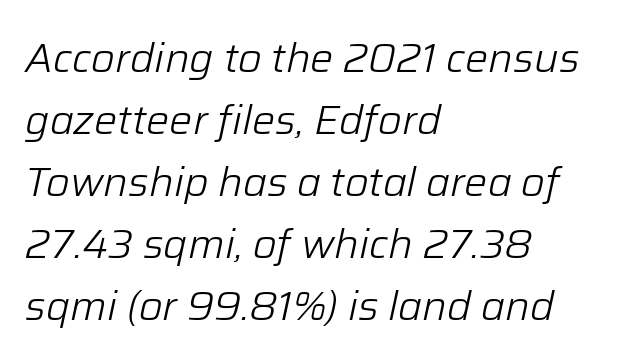
{"italic": "yes", "lean": "right", "slant_degrees": 12, "bold": "no", "weight": "light", "width": "normal", "stroke_contrast": "low", "x_height": "medium", "monospaced": "no", "underline": "no", "align": "left", "line_spacing": "normal", "line_spacing_ratio": 1.51, "letter_spacing": "normal", "letter_spacing_em": 0.0, "glyph_px": 41}
